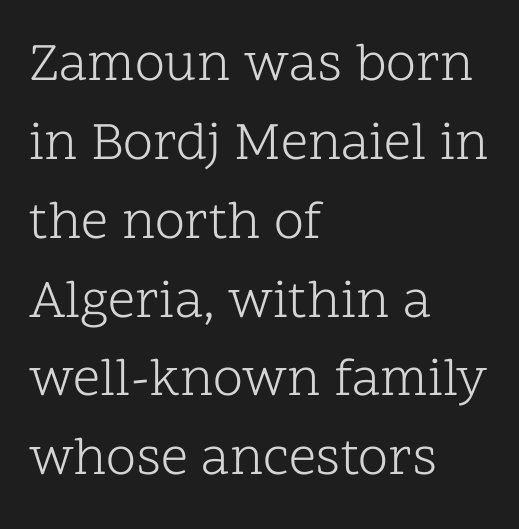
The image shows 54 px light serif type, upright; set left-aligned, normal line spacing (1.46x), normal letter spacing, not underlined; low stroke contrast and a medium x-height.
